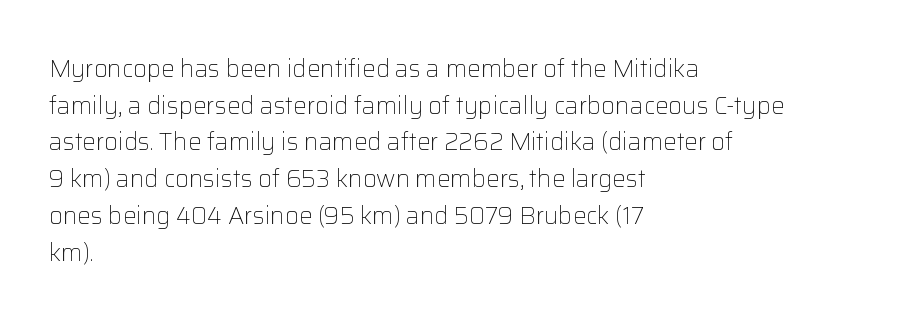
{"italic": "no", "bold": "no", "underline": "no", "align": "left", "line_spacing": "normal", "line_spacing_ratio": 1.53, "letter_spacing": "normal", "letter_spacing_em": 0.0, "glyph_px": 24}
